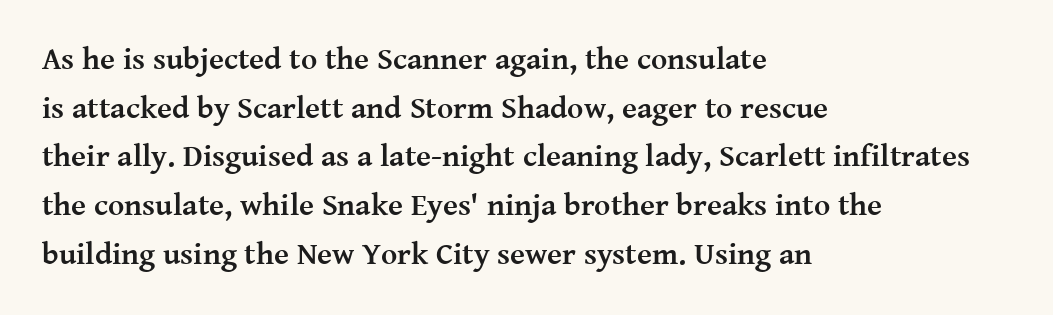
{"serif": "yes", "italic": "no", "bold": "yes", "weight": "semibold", "width": "normal", "stroke_contrast": "medium", "x_height": "medium", "monospaced": "no", "underline": "no", "align": "left", "line_spacing": "normal", "line_spacing_ratio": 1.57, "letter_spacing": "normal", "letter_spacing_em": 0.0, "glyph_px": 31}
